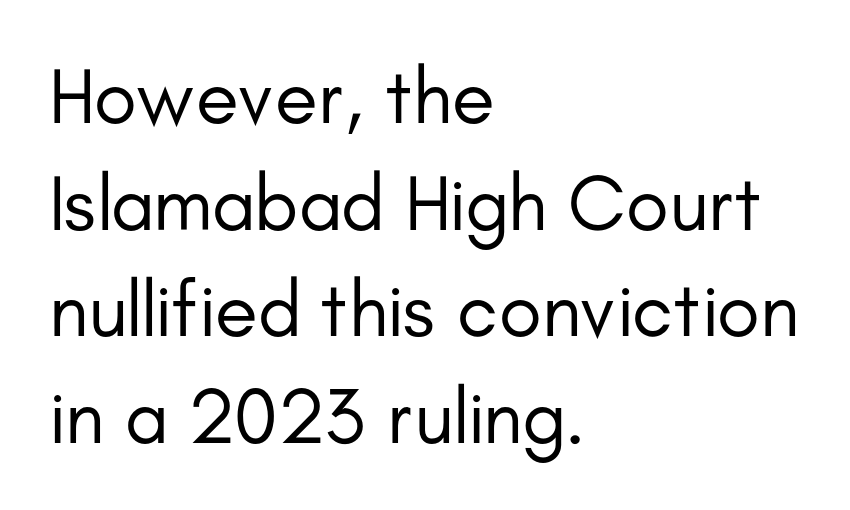
{"serif": "no", "italic": "no", "bold": "no", "weight": "regular", "width": "normal", "stroke_contrast": "low", "x_height": "small", "monospaced": "no", "underline": "no", "align": "left", "line_spacing": "normal", "line_spacing_ratio": 1.35, "letter_spacing": "normal", "letter_spacing_em": 0.0, "glyph_px": 79}
